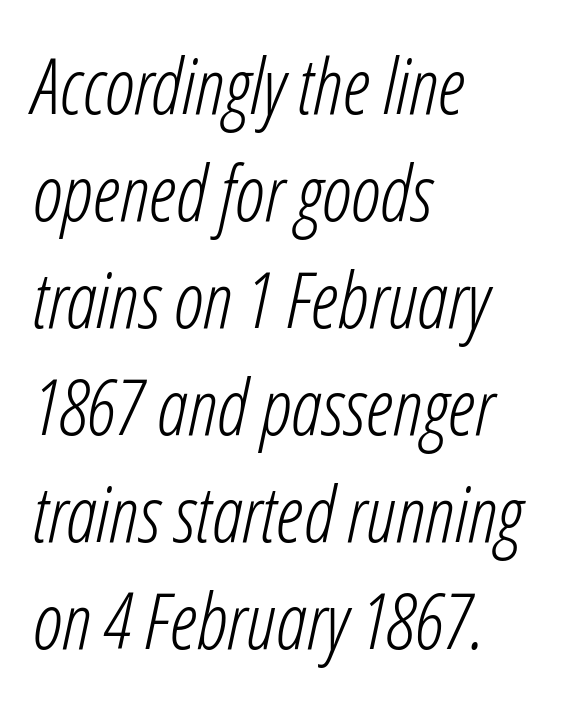
This rendering uses left alignment, leaving the right contour irregular. The space beneath each line is pristine and unruled. Do the characters align in a grid? No, the font is proportional. Notice how descenders clear the ascenders below comfortably — that's standard leading. You can tell it's italic because the verticals aren't actually vertical.
